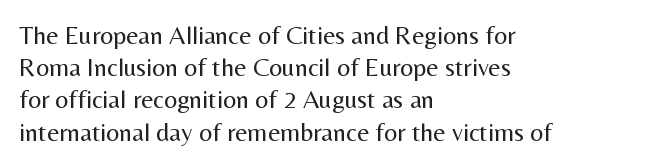
The image shows 26 px text type, upright; set left-aligned, line spacing 1.24x, normal letter spacing, not underlined.
